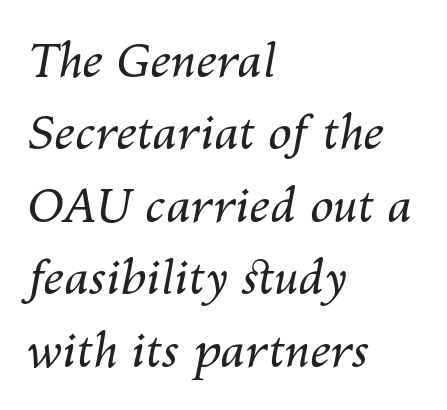
Q: Is the text bold? A: No.
Q: Is the text italic (slanted)? A: Yes, it leans right by about 10 degrees.
Q: Is the text underlined? A: No.
Q: How is the paragraph aligned? A: Left-aligned.
Q: Is the spacing between letters normal or unusually wide? A: Normal.
Q: Is the spacing between lines tight, normal or loose? A: Normal.
Q: Width (condensed, normal, or wide)? A: Normal.
Q: Stroke contrast? A: Medium.
Q: x-height? A: Medium.
Q: Monospaced? A: No.
